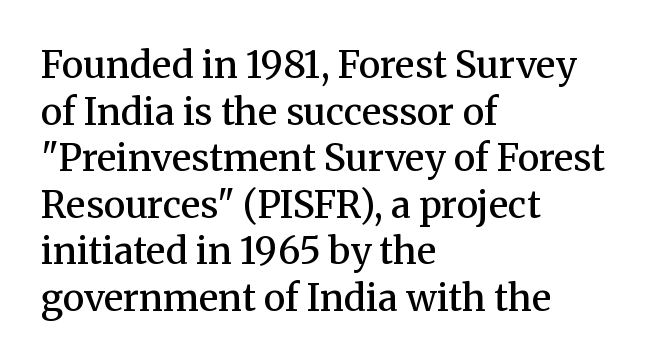
{"serif": "yes", "italic": "no", "bold": "semi", "weight": "semibold", "width": "normal", "stroke_contrast": "medium", "x_height": "medium", "monospaced": "no", "underline": "no", "align": "left", "line_spacing": "normal", "line_spacing_ratio": 1.26, "letter_spacing": "normal", "letter_spacing_em": 0.0, "glyph_px": 37}
